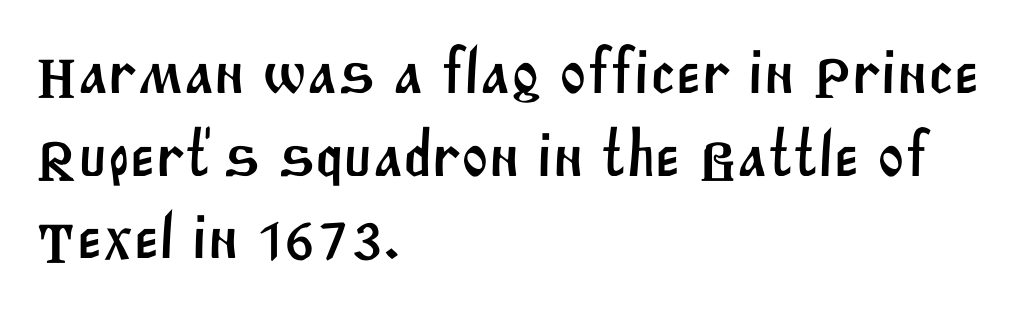
The typeface chosen for these lines omits serifs. Think of a printed novel: that variable character pitch is what you see here. One glance says typical: line gaps are just what's usual. Glyph-to-glyph distance matches everyday printed text.
